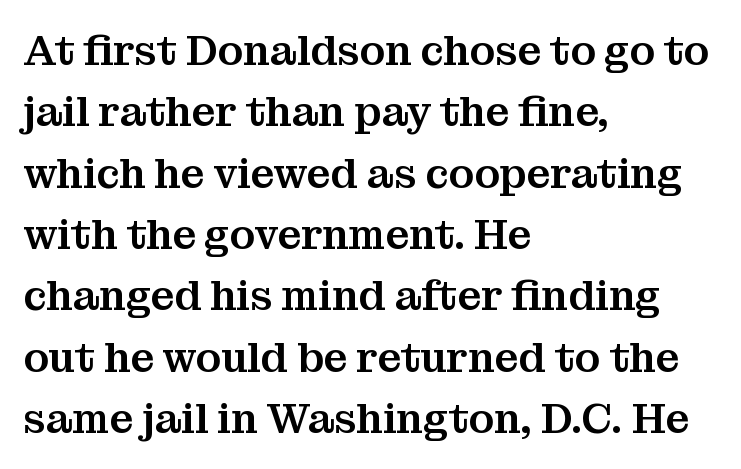
Do the characters align in a grid? No, the font is proportional. The compositor pushed each line to the left boundary. Quick note: underline off. Does the type have serifs? Yes, each stem ends in a small foot. Italic: no, the glyphs are upright roman.
